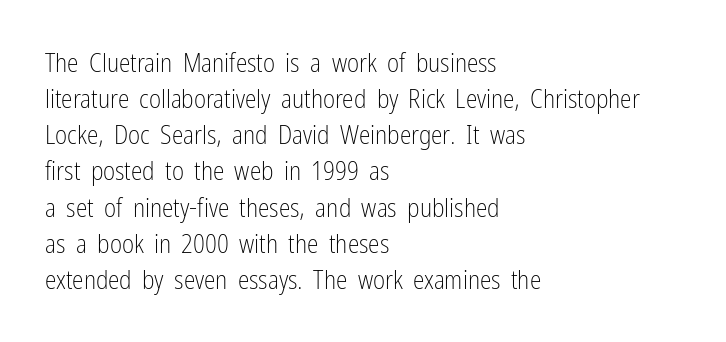
Teacher's note: observe the even left margin — that is flush-left alignment. Students, note that the glyphs here touch the page at normal intervals. Do the letters lean? They stand straight. Descenders hang freely into open space. Stem width sits at or under what a default text font uses.
